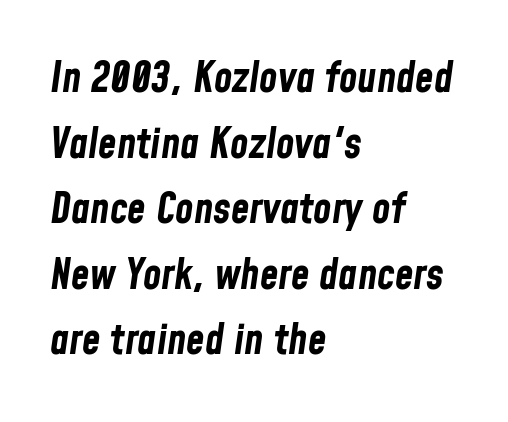
The image shows 42 px bold, condensed type, italic (leaning right); set left-aligned, normal line spacing (1.56x), normal letter spacing, not underlined; low stroke contrast and a medium x-height.
